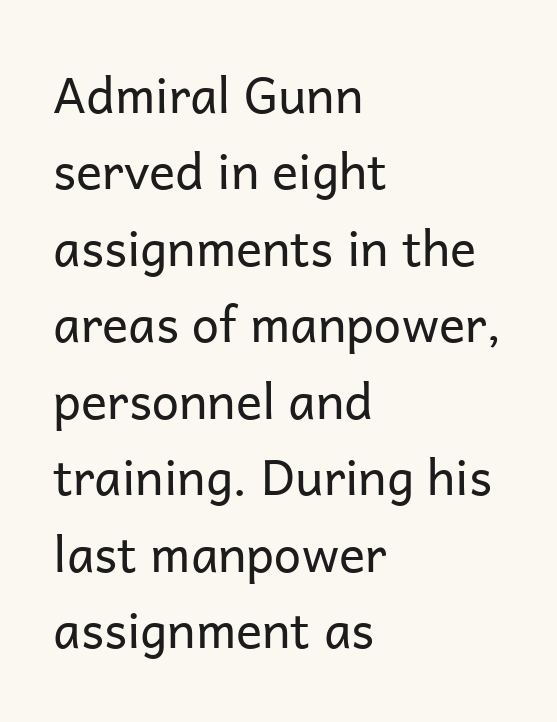
The image shows 49 px regular-weight sans-serif type, upright; set left-aligned, normal line spacing (1.56x), normal letter spacing, not underlined; low stroke contrast and a medium x-height.
